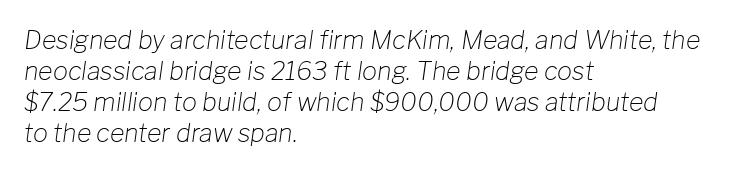
The image shows 25 px text type, italic (leaning right); set left-aligned, line spacing 1.24x, normal letter spacing, not underlined.
